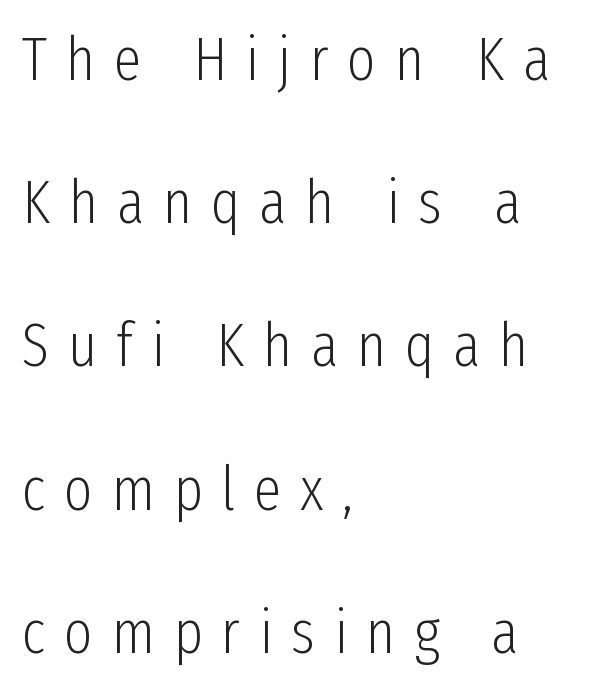
The image shows 62 px light, condensed sans-serif type, upright; set left-aligned, loose line spacing (2.31x), unusually wide letter spacing (+0.3 em), not underlined; low stroke contrast and a medium x-height.
